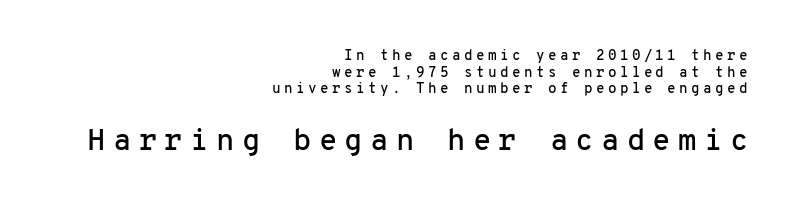
Q: Is the text italic (slanted)? A: No, it is upright.
Q: Is the typeface a serif or a sans-serif typeface? A: Sans-serif.
Q: Is the text underlined? A: No.
Q: How is the paragraph aligned? A: Right-aligned.
Q: Is the spacing between letters normal or unusually wide? A: Unusually wide.
Q: Which block of text is set in a larger size, the first (top) or the second (bottom)? A: The second (bottom) one.
Q: Width (condensed, normal, or wide)? A: Normal.
Q: Stroke contrast? A: Low.
Q: x-height? A: Medium.
Q: Monospaced? A: Yes.
